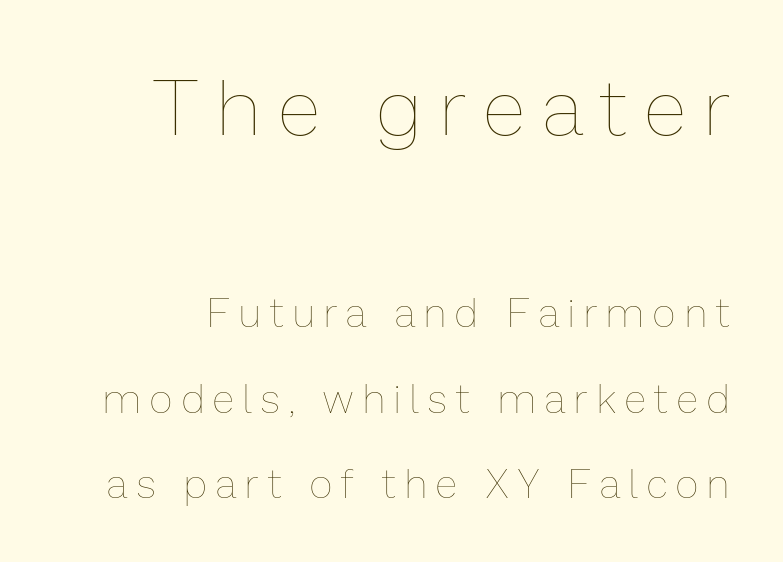
{"italic": "no", "bold": "no", "weight": "thin", "width": "normal", "stroke_contrast": "low", "x_height": "medium", "monospaced": "no", "underline": "no", "line_spacing": "loose", "line_spacing_ratio": 2.14, "letter_spacing": "wide", "letter_spacing_em": 0.24, "larger_block": "first", "size_ratio": 1.98, "glyph_px": 79}
